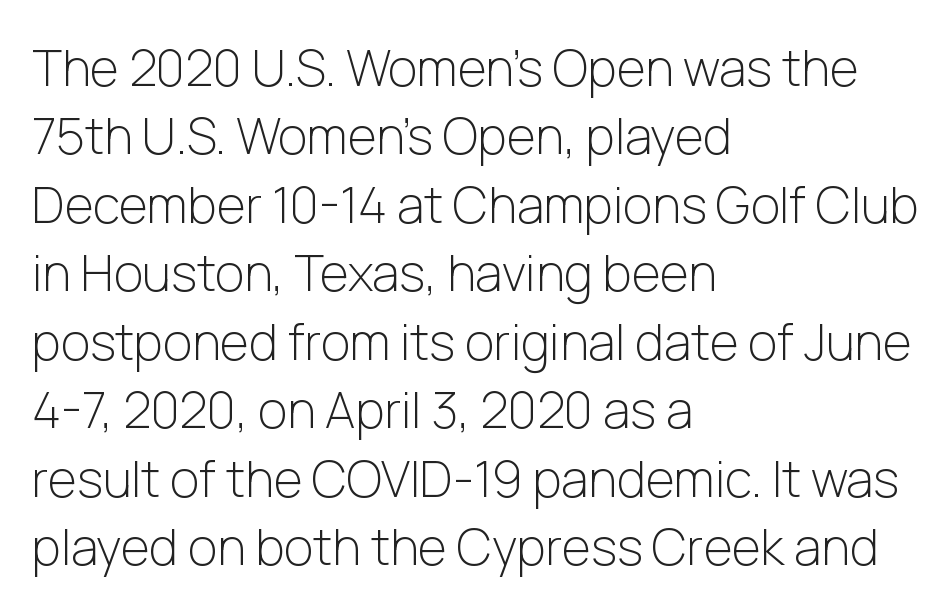
The image shows 50 px light sans-serif type, upright; set left-aligned, normal line spacing (1.37x), normal letter spacing, not underlined; low stroke contrast and a medium x-height.
